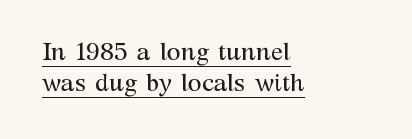
What stands out about the letter spacing? Nothing — it is the standard amount. This is roman type, the default non-slanted kind. These lines stack with their left ends in a neat column. Compared with undecorated copy, this sample adds a rule below the words. Ink coverage per letter is moderate at most.
